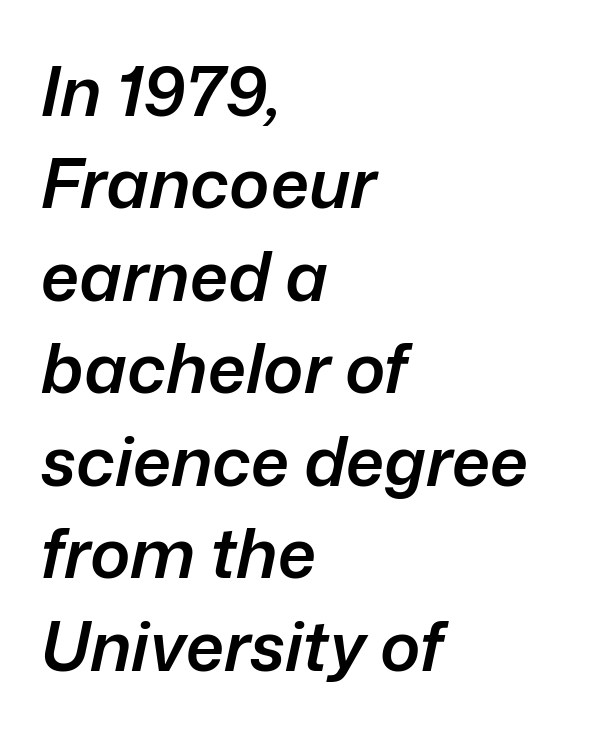
The image shows 68 px semibold type, italic (leaning right); set left-aligned, normal line spacing (1.36x), normal letter spacing, not underlined; low stroke contrast and a medium x-height.
